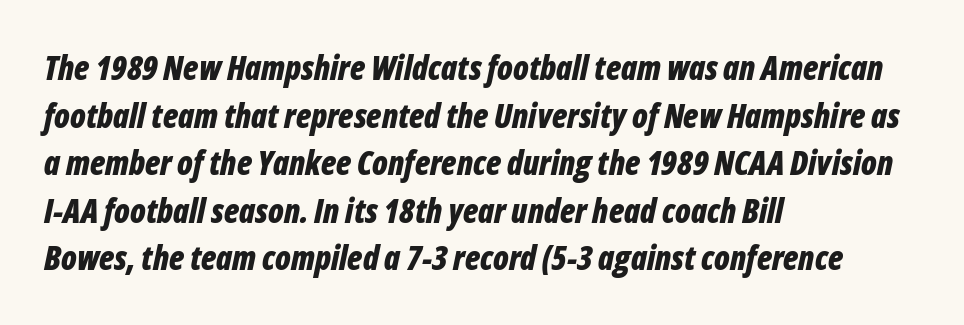
Q: Is the text bold? A: Yes.
Q: Is the text italic (slanted)? A: Yes, it leans right by about 12 degrees.
Q: Is the text underlined? A: No.
Q: How is the paragraph aligned? A: Left-aligned.
Q: Is the spacing between letters normal or unusually wide? A: Normal.
Q: Is the spacing between lines tight, normal or loose? A: Normal.
Q: Width (condensed, normal, or wide)? A: Condensed.
Q: Stroke contrast? A: Low.
Q: x-height? A: Medium.
Q: Monospaced? A: No.
